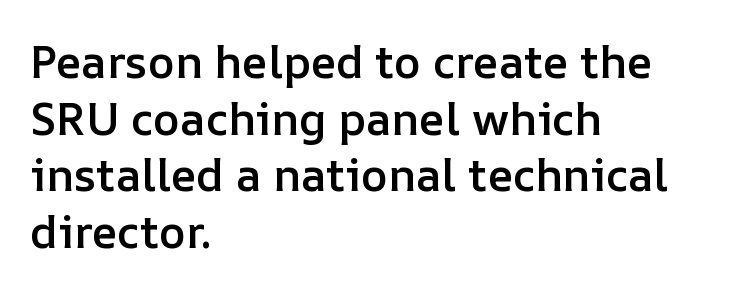
{"italic": "no", "bold": "semi", "weight": "semibold", "width": "normal", "stroke_contrast": "low", "x_height": "medium", "monospaced": "no", "underline": "no", "align": "left", "line_spacing": "normal", "line_spacing_ratio": 1.26, "letter_spacing": "normal", "letter_spacing_em": 0.0, "glyph_px": 45}
